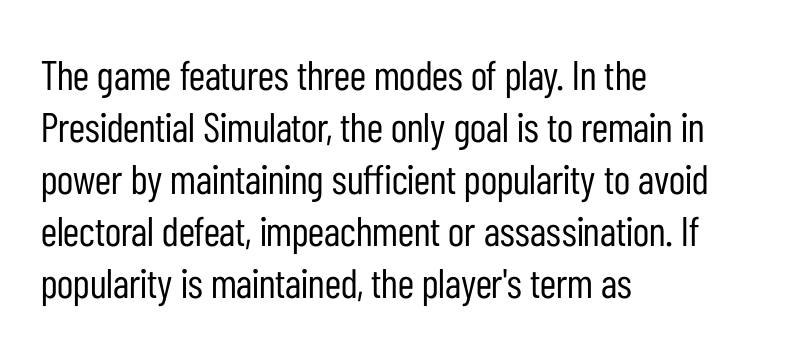
Q: Is the text bold? A: No.
Q: Is the text italic (slanted)? A: No, it is upright.
Q: Is the typeface a serif or a sans-serif typeface? A: Sans-serif.
Q: Is the text underlined? A: No.
Q: How is the paragraph aligned? A: Left-aligned.
Q: Is the spacing between letters normal or unusually wide? A: Normal.
Q: Is the spacing between lines tight, normal or loose? A: Normal.
Q: Width (condensed, normal, or wide)? A: Condensed.
Q: Stroke contrast? A: Low.
Q: x-height? A: Medium.
Q: Monospaced? A: No.
